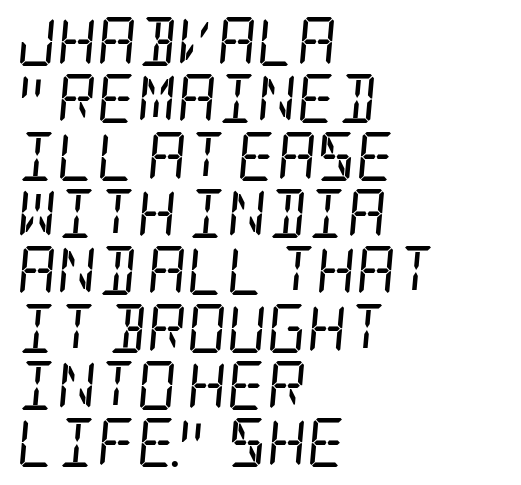
Q: Is the text bold? A: No.
Q: Is the text italic (slanted)? A: Yes, it leans right by about 5 degrees.
Q: Is the typeface a serif or a sans-serif typeface? A: Serif.
Q: Is the text underlined? A: No.
Q: How is the paragraph aligned? A: Left-aligned.
Q: Is the spacing between letters normal or unusually wide? A: Normal.
Q: Width (condensed, normal, or wide)? A: Condensed.
Q: Stroke contrast? A: Low.
Q: x-height? A: Large.
